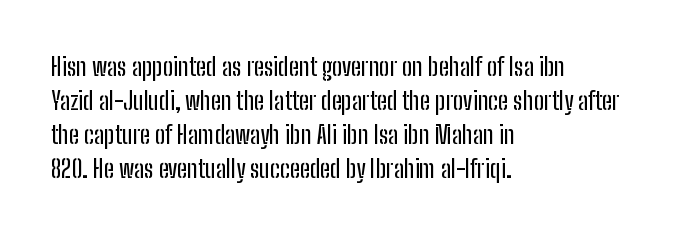
The image shows 25 px text type, upright; set left-aligned, normal line spacing (1.36x), normal letter spacing, not underlined.
